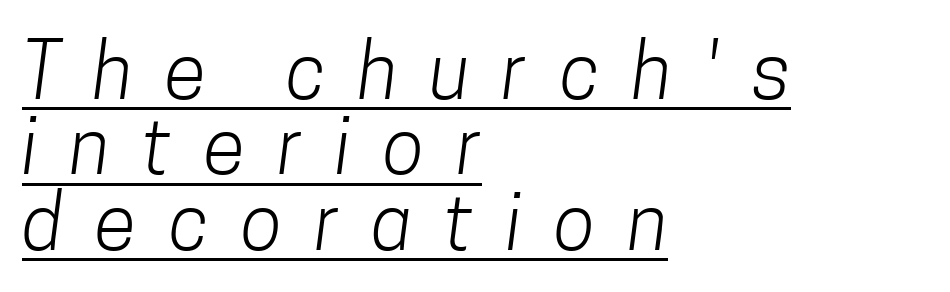
The passage shown has open, widely tracked lettering throughout. Spacing verdict: proportional, widths tailored to each character. Is the block centered? No — it sits flush against the left margin. Classification — sans serif.
